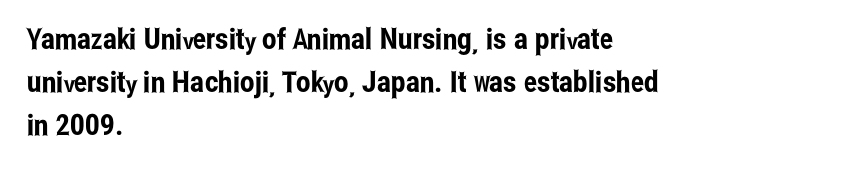
The image shows 29 px condensed sans-serif type, upright; set left-aligned, normal line spacing (1.48x), normal letter spacing, not underlined; low stroke contrast and a medium x-height.
